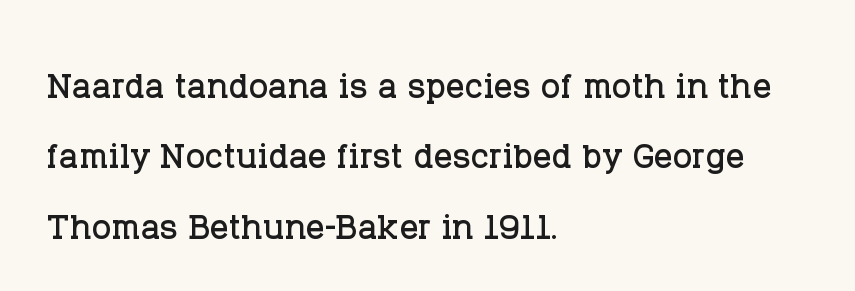
{"serif": "yes", "italic": "no", "width": "normal", "stroke_contrast": "low", "x_height": "large", "monospaced": "no", "underline": "no", "align": "left", "line_spacing": "normal", "line_spacing_ratio": 1.53, "letter_spacing": "normal", "letter_spacing_em": 0.0, "glyph_px": 46}
